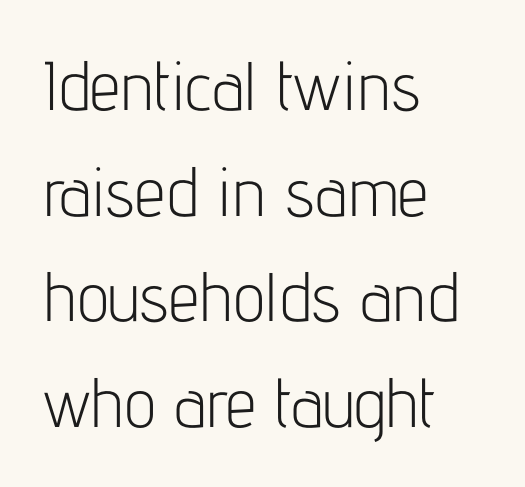
The image shows 69 px light, condensed sans-serif type, upright; set left-aligned, normal line spacing (1.53x), normal letter spacing, not underlined; low stroke contrast and a medium x-height.
